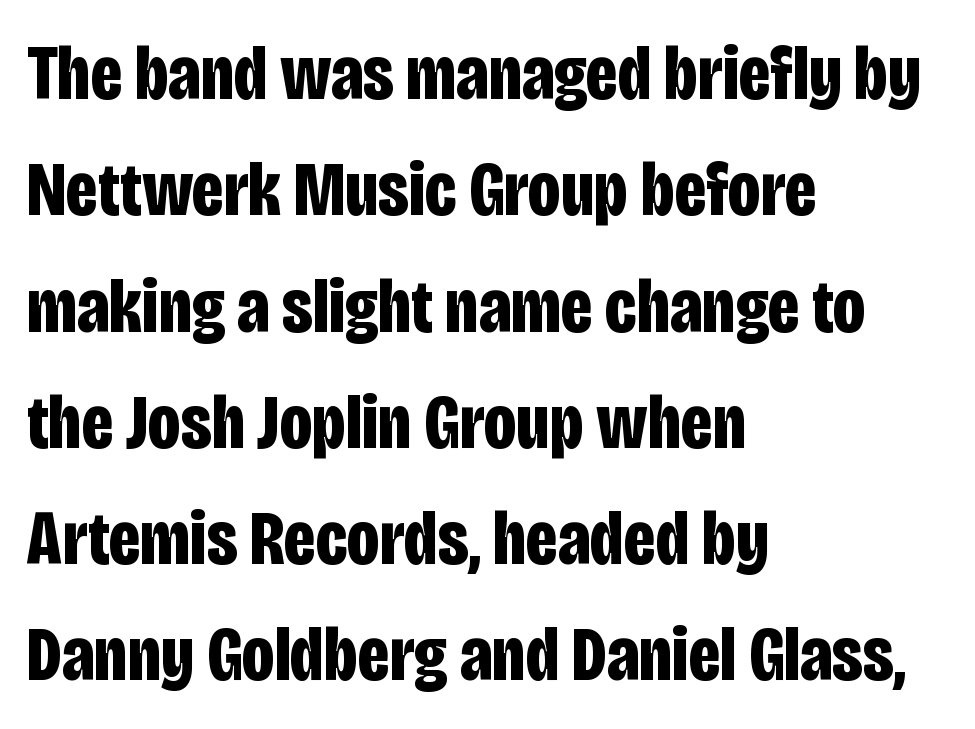
{"serif": "no", "italic": "no", "bold": "yes", "weight": "bold", "width": "condensed", "stroke_contrast": "low", "x_height": "large", "monospaced": "no", "underline": "no", "align": "left", "line_spacing": "normal", "line_spacing_ratio": 1.51, "letter_spacing": "normal", "letter_spacing_em": 0.0, "glyph_px": 77}
